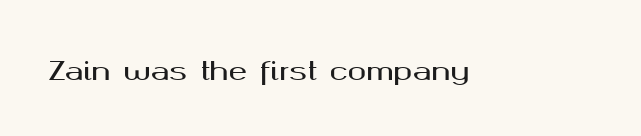
Q: Is the text italic (slanted)? A: No, it is upright.
Q: Is the text underlined? A: No.
Q: Is the spacing between letters normal or unusually wide? A: Normal.
